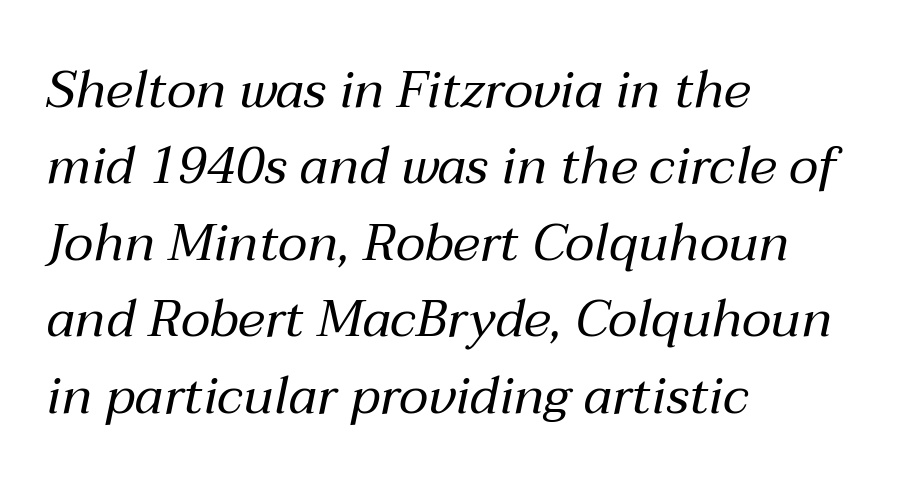
Nothing unusual about the tracking: characters are spaced as the font intends. Compared with a centered layout, this one pins lines to the left instead. Interline gaps are of average width in this sample. Any mark beneath the type? The region is blank. Weight: regular or lighter.
